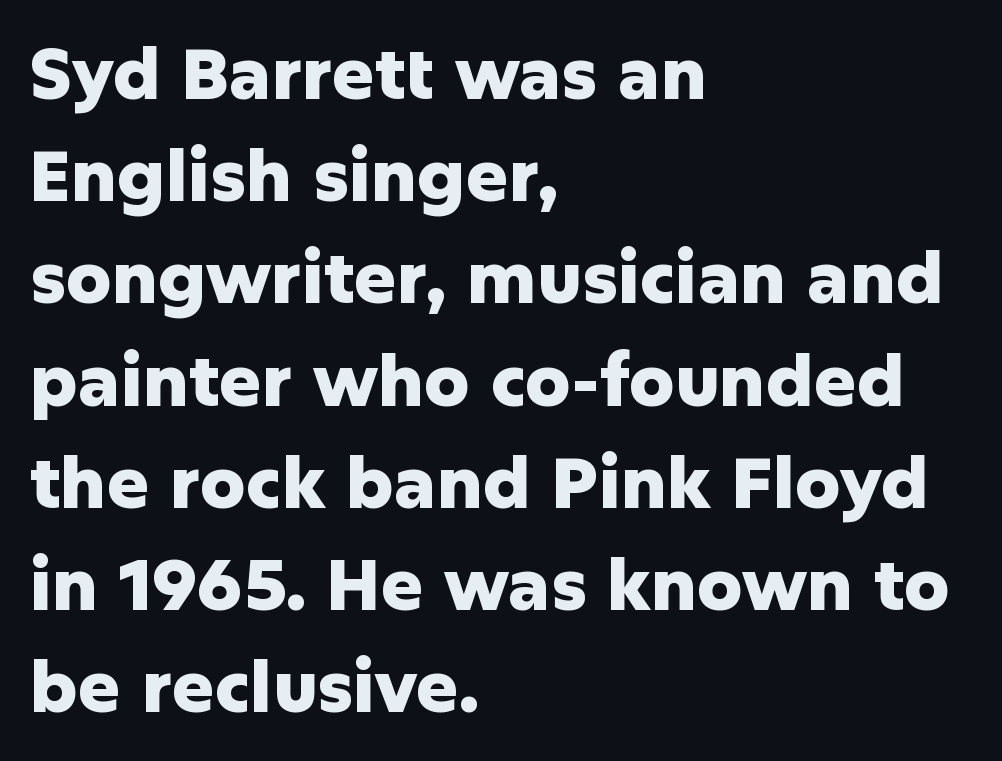
Q: Is the text bold? A: Yes.
Q: Is the text italic (slanted)? A: No, it is upright.
Q: Is the typeface a serif or a sans-serif typeface? A: Sans-serif.
Q: Is the text underlined? A: No.
Q: How is the paragraph aligned? A: Left-aligned.
Q: Is the spacing between letters normal or unusually wide? A: Normal.
Q: Is the spacing between lines tight, normal or loose? A: Normal.
Q: Width (condensed, normal, or wide)? A: Normal.
Q: Stroke contrast? A: Low.
Q: x-height? A: Medium.
Q: Monospaced? A: No.
